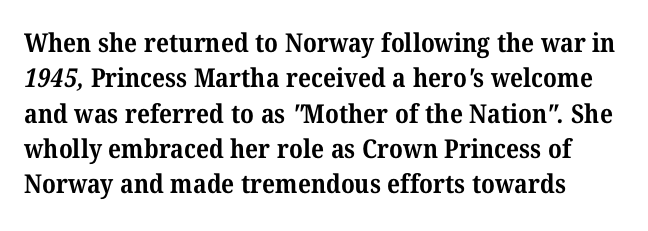
Beneath every word, the page is bare. As a designer I'd log this as weight 700, bold. These lines sit exactly where default settings would place them. There is no visible air inserted between adjacent glyphs.
